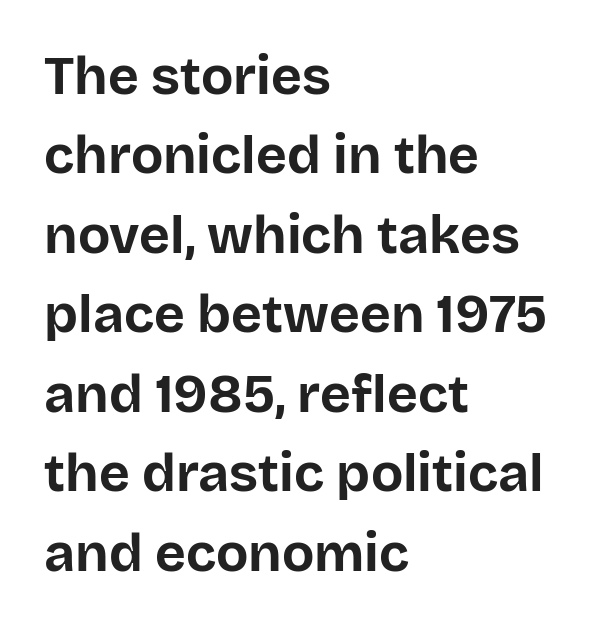
Q: Is the text bold? A: Yes.
Q: Is the text italic (slanted)? A: No, it is upright.
Q: Is the typeface a serif or a sans-serif typeface? A: Sans-serif.
Q: Is the text underlined? A: No.
Q: How is the paragraph aligned? A: Left-aligned.
Q: Is the spacing between letters normal or unusually wide? A: Normal.
Q: Is the spacing between lines tight, normal or loose? A: Normal.
Q: Width (condensed, normal, or wide)? A: Normal.
Q: Stroke contrast? A: Low.
Q: x-height? A: Large.
Q: Monospaced? A: No.
